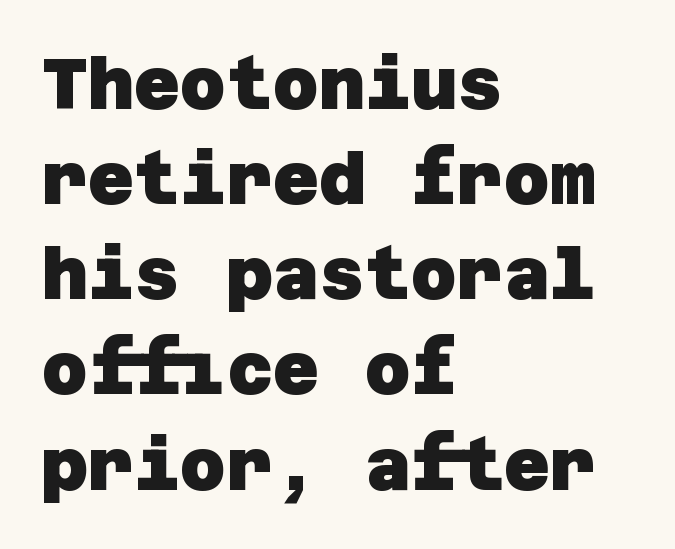
{"serif": "no", "bold": "yes", "weight": "heavy", "width": "normal", "stroke_contrast": "low", "x_height": "large", "underline": "no", "align": "left", "line_spacing": "normal", "line_spacing_ratio": 1.34, "letter_spacing": "normal", "letter_spacing_em": 0.0, "glyph_px": 71}
